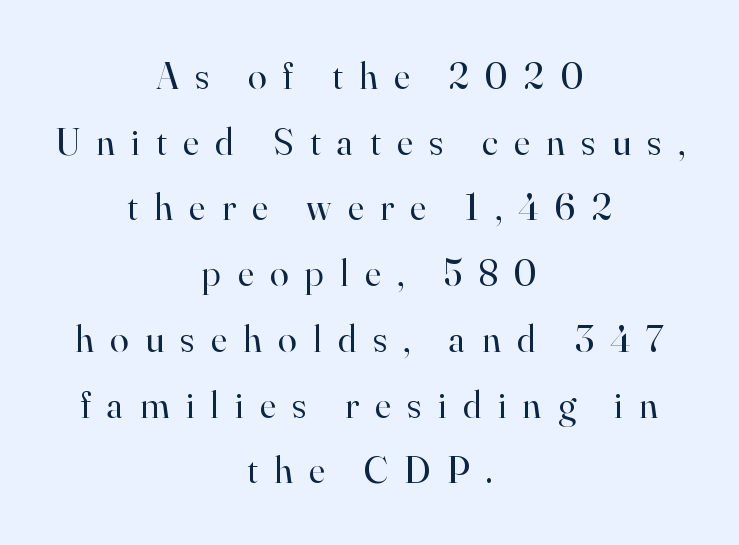
Q: Is the text bold? A: No.
Q: Is the text italic (slanted)? A: No, it is upright.
Q: Is the typeface a serif or a sans-serif typeface? A: Serif.
Q: Is the text underlined? A: No.
Q: How is the paragraph aligned? A: Centered.
Q: Is the spacing between letters normal or unusually wide? A: Unusually wide.
Q: Width (condensed, normal, or wide)? A: Normal.
Q: Stroke contrast? A: High.
Q: x-height? A: Small.
Q: Monospaced? A: No.
